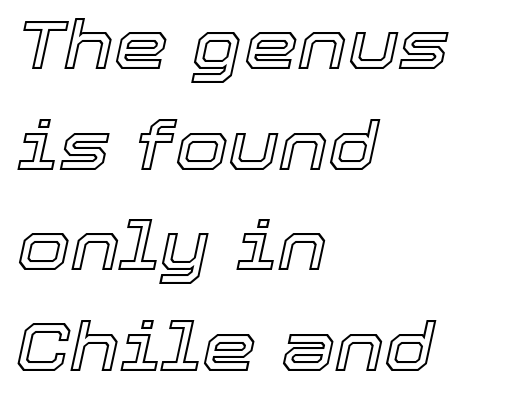
{"italic": "yes", "lean": "right", "slant_degrees": 12, "width": "normal", "x_height": "medium", "monospaced": "no", "underline": "no", "align": "left", "line_spacing": "normal", "line_spacing_ratio": 1.46, "letter_spacing": "normal", "letter_spacing_em": 0.0, "glyph_px": 69}
